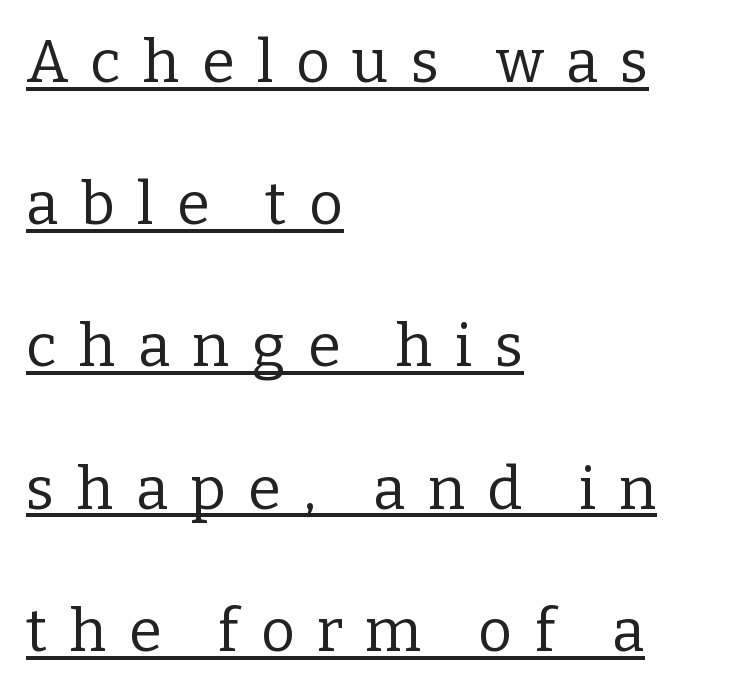
This rendering features underlined lettering. The strokes carry an ordinary text weight at most. The lettering holds an erect, upright posture throughout. Each letter's strokes conclude with small projecting serifs. The vertical gap from one line to the next is large.
